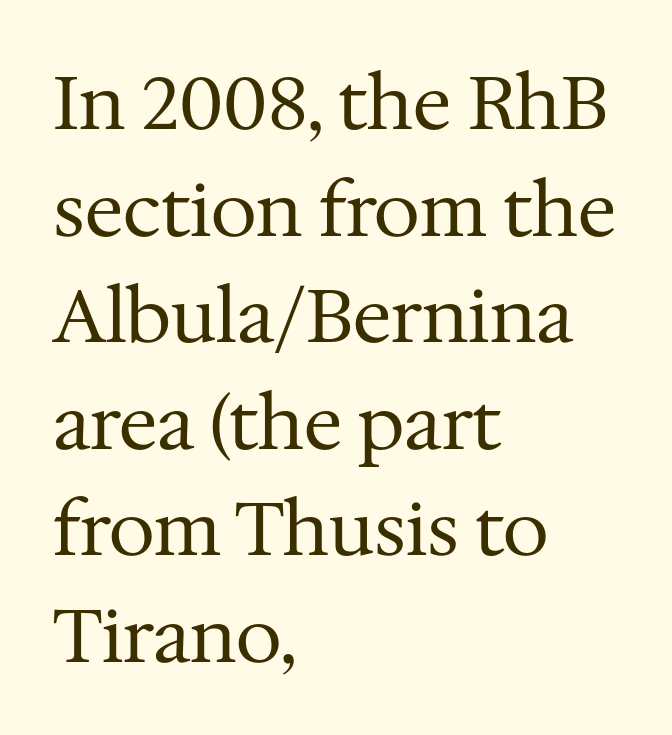
{"serif": "yes", "italic": "no", "bold": "no", "weight": "regular", "width": "normal", "stroke_contrast": "medium", "x_height": "medium", "monospaced": "no", "underline": "no", "align": "left", "line_spacing": "normal", "line_spacing_ratio": 1.44, "letter_spacing": "normal", "letter_spacing_em": 0.0, "glyph_px": 74}
